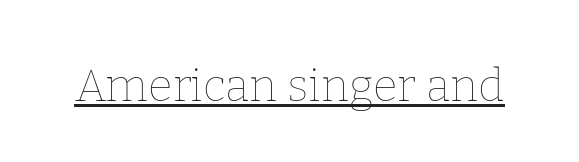
The passage shown is not bold in any degree. Note the varied advance widths — an 'i' is clearly narrower than an 'm'. Each word holds together tightly as a unit, with standard inter-letter gaps. Upright lettering throughout. Descenders here cross a horizontal rule under the line.
